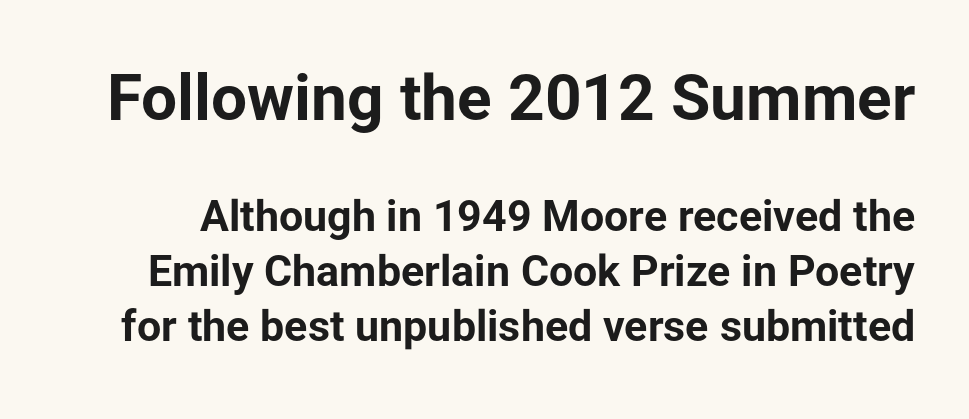
Q: Is the text bold? A: Yes.
Q: Is the text italic (slanted)? A: No, it is upright.
Q: Is the typeface a serif or a sans-serif typeface? A: Sans-serif.
Q: Is the text underlined? A: No.
Q: Is the spacing between letters normal or unusually wide? A: Normal.
Q: Is the spacing between lines tight, normal or loose? A: Normal.
Q: Which block of text is set in a larger size, the first (top) or the second (bottom)? A: The first (top) one.
Q: Width (condensed, normal, or wide)? A: Normal.
Q: Stroke contrast? A: Low.
Q: x-height? A: Medium.
Q: Monospaced? A: No.
